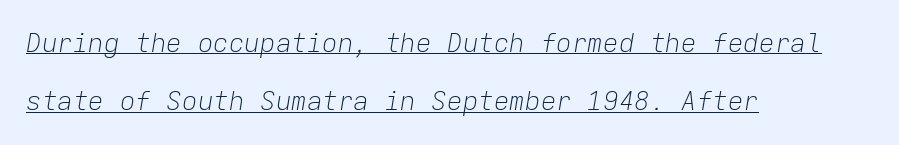
{"italic": "yes", "lean": "right", "slant_degrees": 9, "bold": "no", "underline": "yes", "align": "left", "line_spacing": "loose", "line_spacing_ratio": 2.25, "letter_spacing": "normal", "letter_spacing_em": 0.0, "glyph_px": 26}
